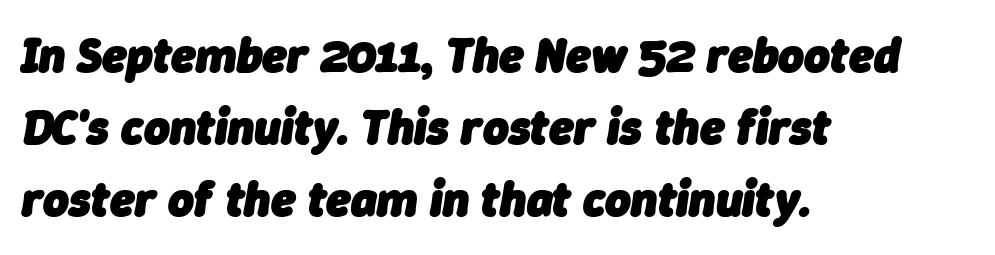
Q: Is the text bold? A: Yes.
Q: Is the text italic (slanted)? A: Yes, it leans right by about 9 degrees.
Q: Is the text underlined? A: No.
Q: How is the paragraph aligned? A: Left-aligned.
Q: Is the spacing between letters normal or unusually wide? A: Normal.
Q: Is the spacing between lines tight, normal or loose? A: Normal.
Q: Width (condensed, normal, or wide)? A: Normal.
Q: Stroke contrast? A: Low.
Q: x-height? A: Medium.
Q: Monospaced? A: No.
